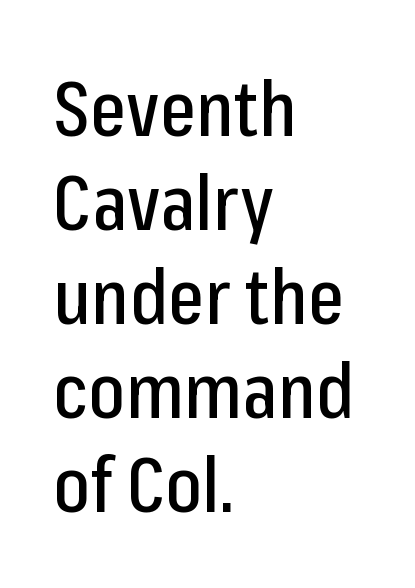
The image shows 77 px condensed sans-serif type, upright; set left-aligned, line spacing 1.22x, normal letter spacing, not underlined; low stroke contrast and a medium x-height.
